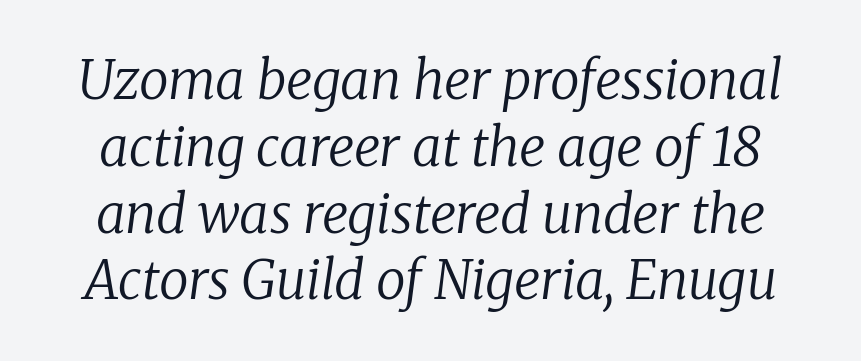
Q: Is the text bold? A: No.
Q: Is the text italic (slanted)? A: Yes, it leans right by about 8 degrees.
Q: Is the typeface a serif or a sans-serif typeface? A: Serif.
Q: Is the text underlined? A: No.
Q: Is the spacing between letters normal or unusually wide? A: Normal.
Q: Is the spacing between lines tight, normal or loose? A: Normal.
Q: Width (condensed, normal, or wide)? A: Normal.
Q: Stroke contrast? A: Low.
Q: x-height? A: Medium.
Q: Monospaced? A: No.
